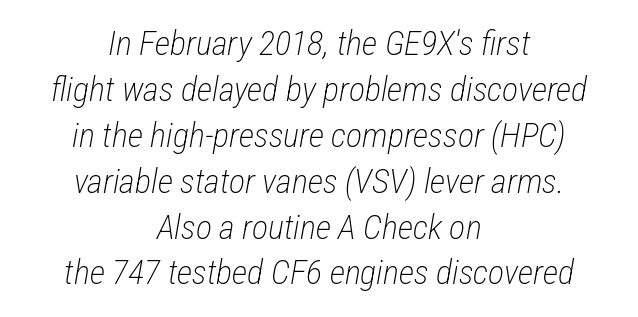
How are the letters spaced? Ordinarily, with no added tracking. In CSS terms this would be text-align: center. Vertical spacing — default. The font's italic variant was chosen for this text.
